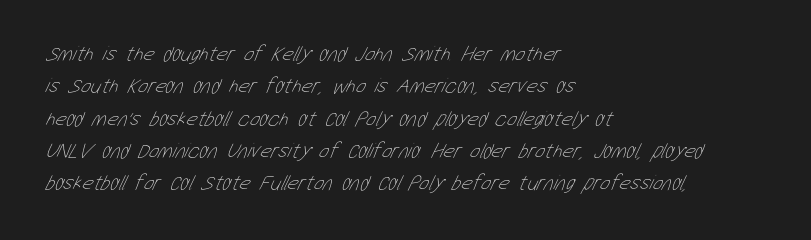
Q: Is the text bold? A: No.
Q: Is the text underlined? A: No.
Q: How is the paragraph aligned? A: Left-aligned.
Q: Is the spacing between letters normal or unusually wide? A: Normal.
Q: Is the spacing between lines tight, normal or loose? A: Normal.
